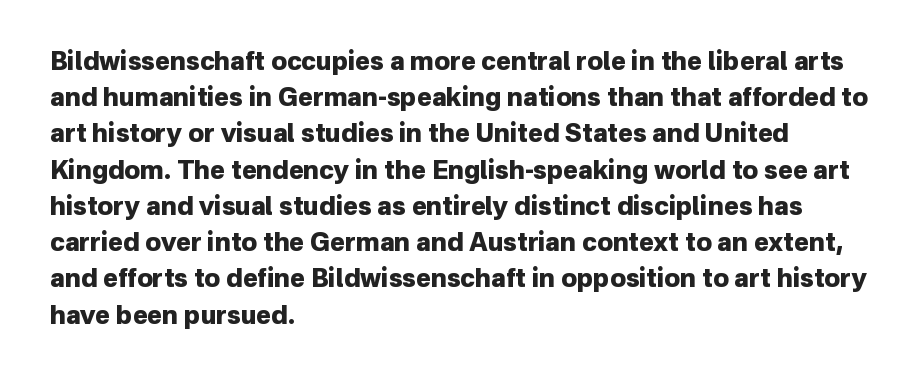
{"italic": "no", "bold": "yes", "underline": "no", "align": "left", "line_spacing": "normal", "line_spacing_ratio": 1.45, "letter_spacing": "normal", "letter_spacing_em": 0.0, "glyph_px": 25}
